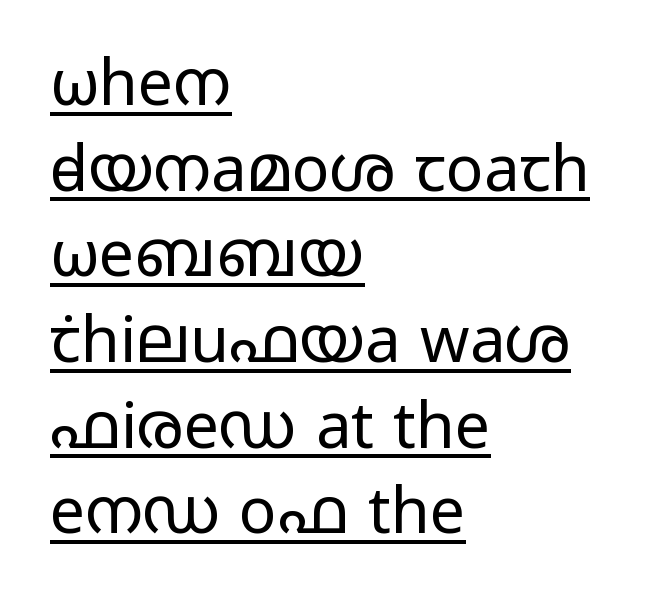
The image shows 63 px regular-weight, wide sans-serif type, upright; set left-aligned, normal line spacing (1.36x), normal letter spacing, underlined; low stroke contrast and a medium x-height.
